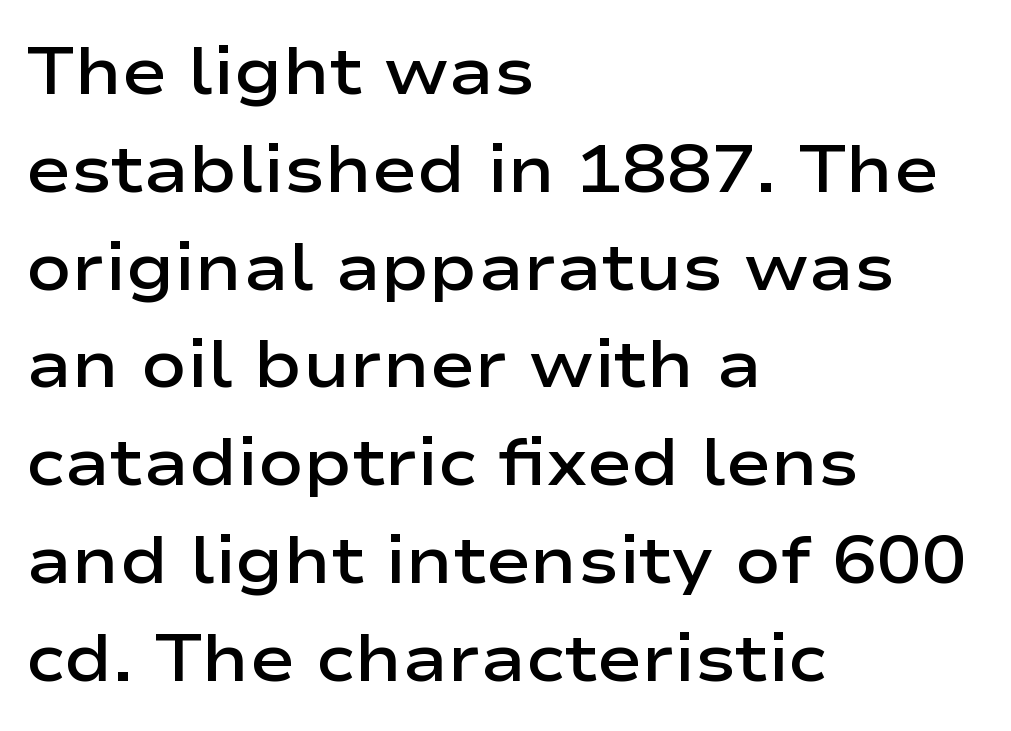
{"serif": "no", "italic": "no", "bold": "semi", "weight": "semibold", "width": "wide", "stroke_contrast": "low", "x_height": "medium", "monospaced": "no", "underline": "no", "align": "left", "line_spacing": "normal", "line_spacing_ratio": 1.46, "letter_spacing": "normal", "letter_spacing_em": 0.0, "glyph_px": 67}
